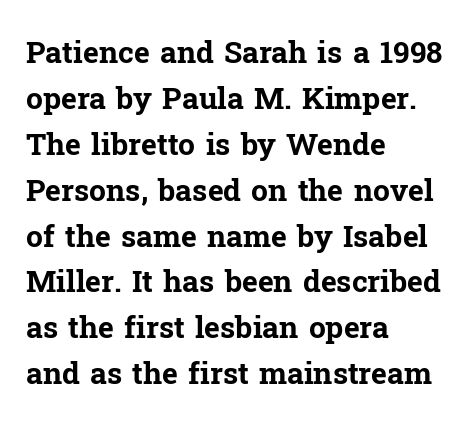
Q: Is the text bold? A: Yes.
Q: Is the text italic (slanted)? A: No, it is upright.
Q: Is the typeface a serif or a sans-serif typeface? A: Serif.
Q: Is the text underlined? A: No.
Q: How is the paragraph aligned? A: Left-aligned.
Q: Is the spacing between letters normal or unusually wide? A: Normal.
Q: Is the spacing between lines tight, normal or loose? A: Normal.
Q: Width (condensed, normal, or wide)? A: Normal.
Q: Stroke contrast? A: Low.
Q: x-height? A: Medium.
Q: Monospaced? A: No.
